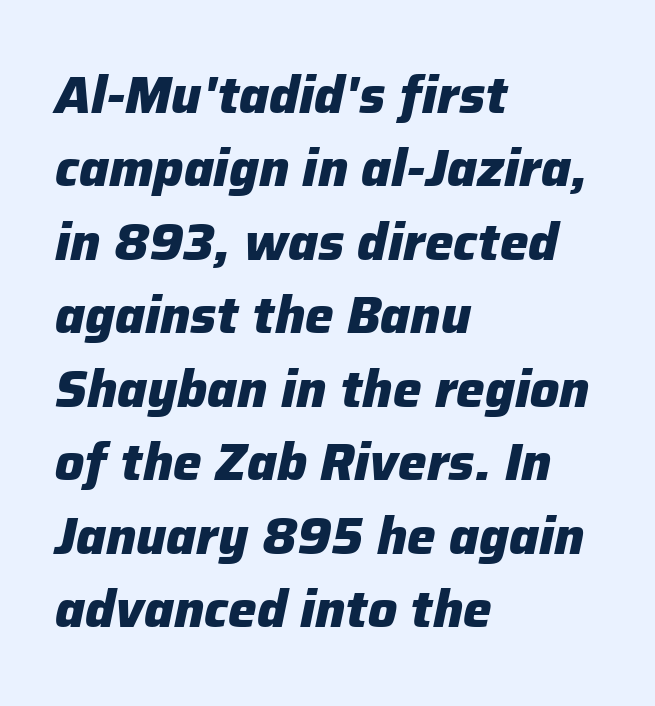
Quick note: interline space is typical. Short note: letters normally spaced. Italic? Definitely — the glyphs are oblique. Looks like regular typesetting: each glyph gets only the width it needs. Caption: bold face, heavy strokes. Casual observation: everything's shoved over to the left.
